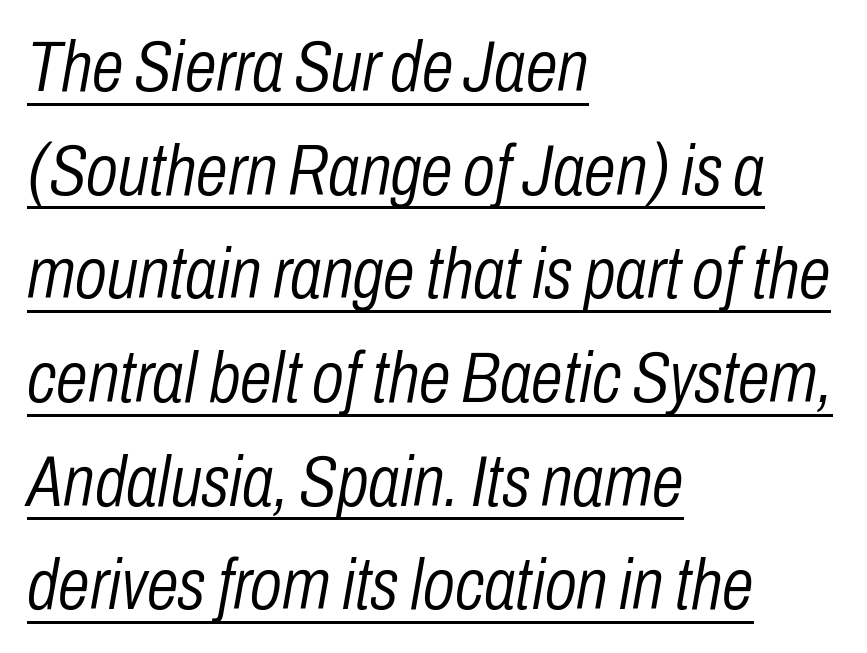
Q: Is the text bold? A: No.
Q: Is the text italic (slanted)? A: Yes, it leans right by about 10 degrees.
Q: Is the text underlined? A: Yes.
Q: How is the paragraph aligned? A: Left-aligned.
Q: Is the spacing between letters normal or unusually wide? A: Normal.
Q: Is the spacing between lines tight, normal or loose? A: Normal.
Q: Width (condensed, normal, or wide)? A: Condensed.
Q: Stroke contrast? A: Low.
Q: x-height? A: Medium.
Q: Monospaced? A: No.
